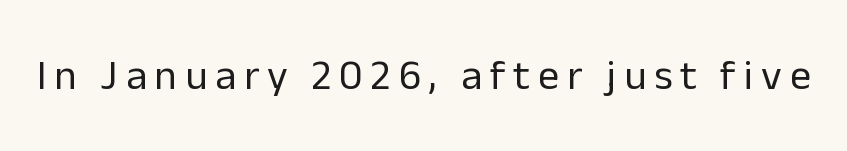
No italicization has been applied; the sample stays upright. Do the characters align in a grid? No, the font is proportional. Vertical stems look standard width or narrower in stroke. Has an underline been added? It has not. The rendering shows plain stroke endings on the letterforms — a sans-serif design.
